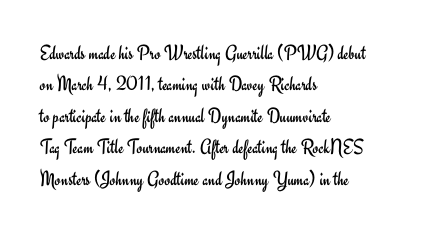
The image shows 21 px text type; set left-aligned, normal line spacing (1.5x), normal letter spacing, not underlined.
